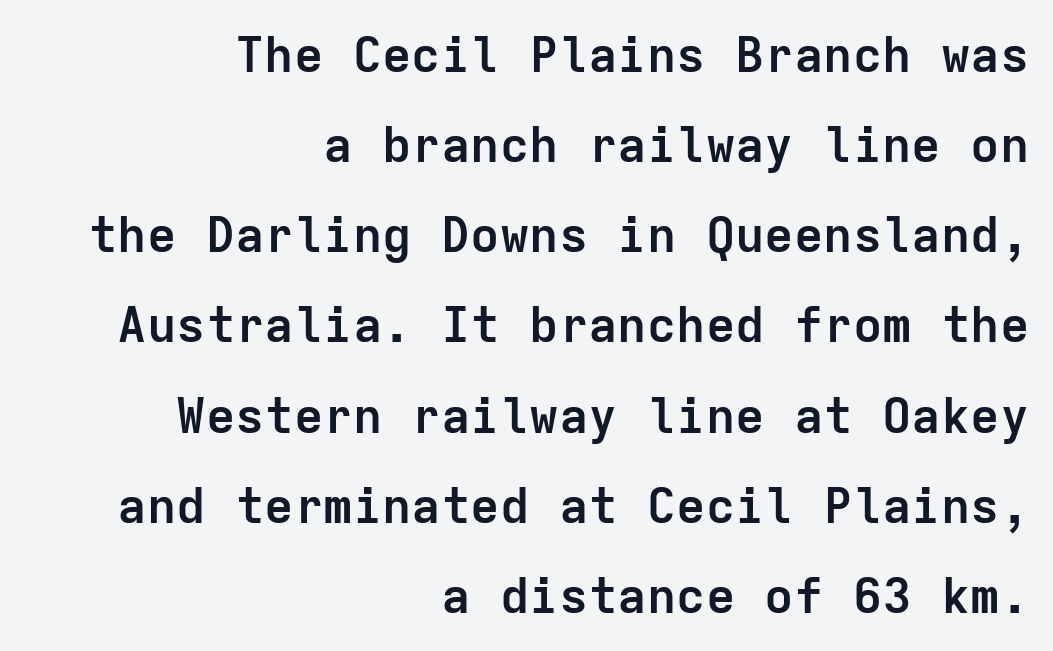
The image shows 49 px semibold sans-serif type, upright, monospaced; set right-aligned, line spacing 1.84x, normal letter spacing, not underlined; low stroke contrast and a medium x-height.
